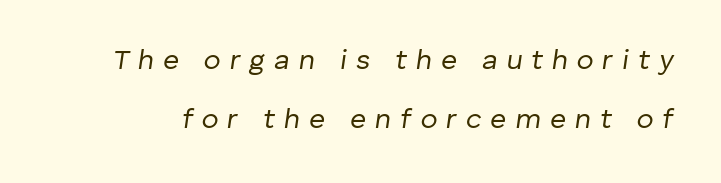
The image shows 28 px regular-weight type, italic (leaning right); set loose line spacing (2.12x), unusually wide letter spacing (+0.32 em), not underlined; low stroke contrast and a medium x-height.
